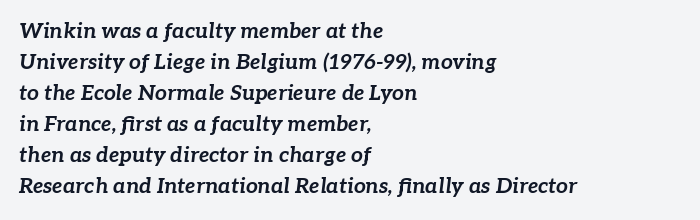
{"italic": "yes", "lean": "right", "slant_degrees": 7, "bold": "yes", "underline": "no", "align": "left", "line_spacing": "normal", "line_spacing_ratio": 1.48, "letter_spacing": "normal", "letter_spacing_em": 0.0, "glyph_px": 21}
